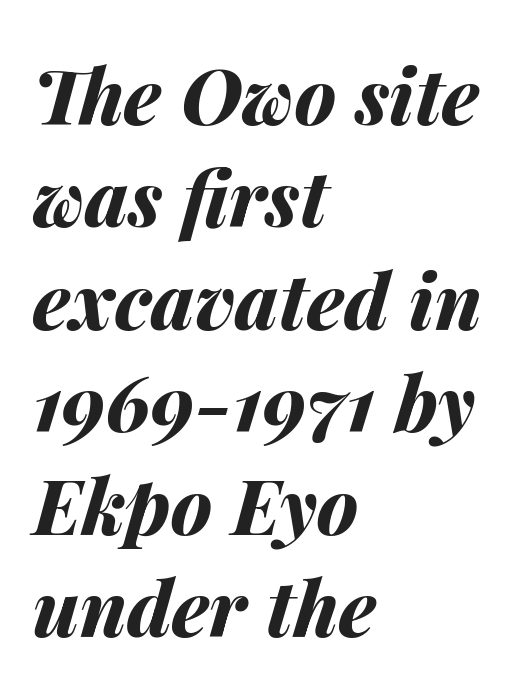
Q: Is the text bold? A: Yes.
Q: Is the text italic (slanted)? A: Yes, it leans right by about 14 degrees.
Q: Is the text underlined? A: No.
Q: How is the paragraph aligned? A: Left-aligned.
Q: Is the spacing between letters normal or unusually wide? A: Normal.
Q: Is the spacing between lines tight, normal or loose? A: Normal.
Q: Width (condensed, normal, or wide)? A: Normal.
Q: Stroke contrast? A: Medium.
Q: x-height? A: Medium.
Q: Monospaced? A: No.
